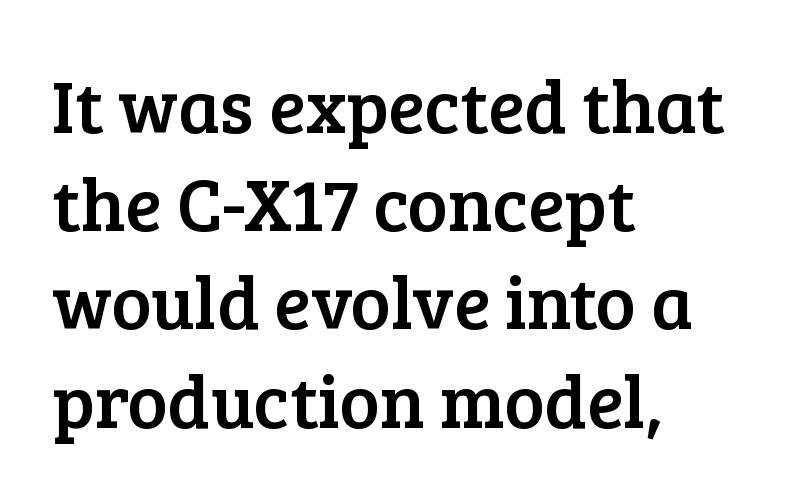
{"serif": "yes", "italic": "no", "width": "normal", "stroke_contrast": "low", "x_height": "medium", "monospaced": "no", "underline": "no", "align": "left", "line_spacing": "normal", "line_spacing_ratio": 1.31, "letter_spacing": "normal", "letter_spacing_em": 0.0, "glyph_px": 75}
